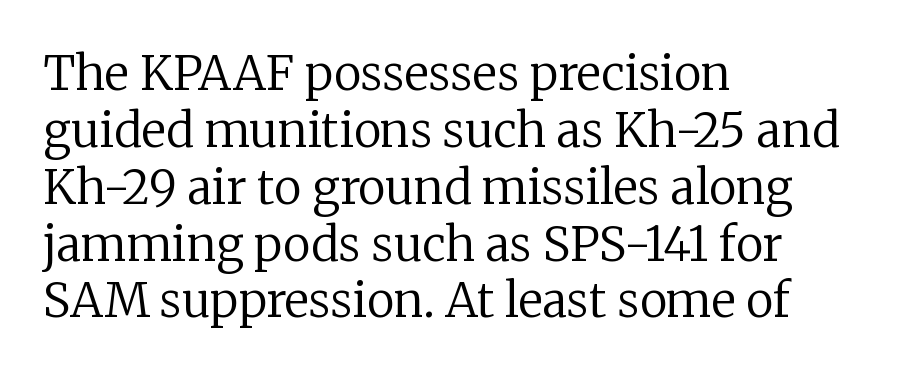
Q: Is the text bold? A: No.
Q: Is the text italic (slanted)? A: No, it is upright.
Q: Is the typeface a serif or a sans-serif typeface? A: Serif.
Q: Is the text underlined? A: No.
Q: How is the paragraph aligned? A: Left-aligned.
Q: Is the spacing between letters normal or unusually wide? A: Normal.
Q: Width (condensed, normal, or wide)? A: Normal.
Q: Stroke contrast? A: Low.
Q: x-height? A: Medium.
Q: Monospaced? A: No.
